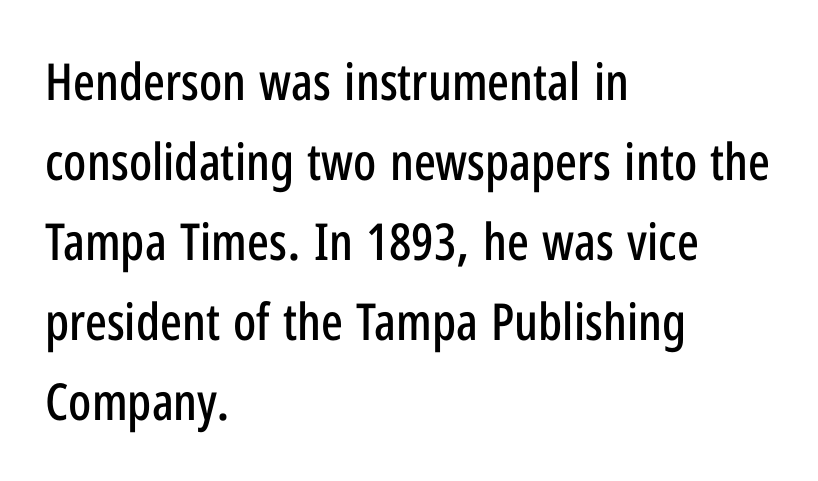
{"serif": "no", "italic": "no", "width": "condensed", "stroke_contrast": "low", "x_height": "medium", "monospaced": "no", "underline": "no", "align": "left", "line_spacing": "normal", "line_spacing_ratio": 1.57, "letter_spacing": "normal", "letter_spacing_em": 0.0, "glyph_px": 51}
